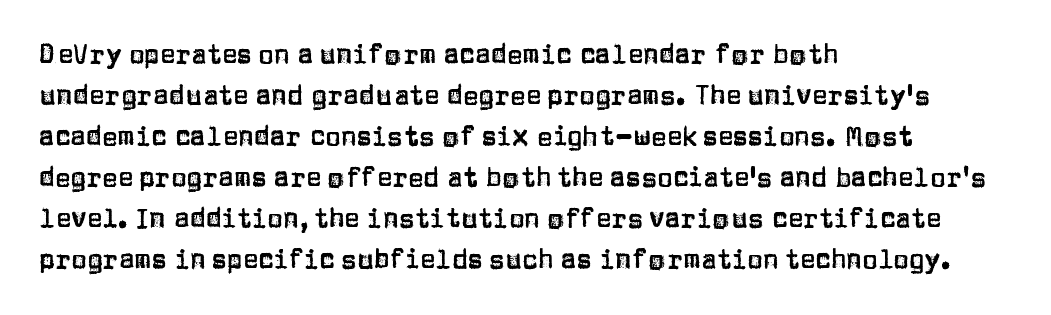
The image shows 26 px text type, upright; set left-aligned, normal line spacing (1.58x), normal letter spacing, not underlined.
